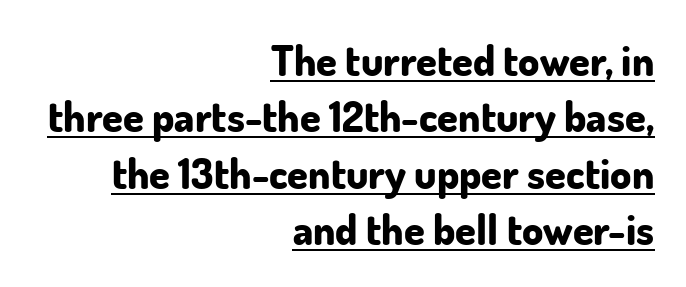
The image shows 42 px bold sans-serif type, upright; set right-aligned, normal line spacing (1.34x), normal letter spacing, underlined; low stroke contrast and a small x-height.
